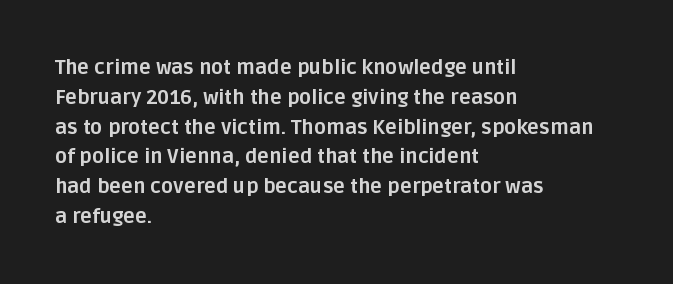
{"italic": "no", "bold": "yes", "underline": "no", "align": "left", "line_spacing": "normal", "line_spacing_ratio": 1.49, "letter_spacing": "normal", "letter_spacing_em": 0.0, "glyph_px": 20}
